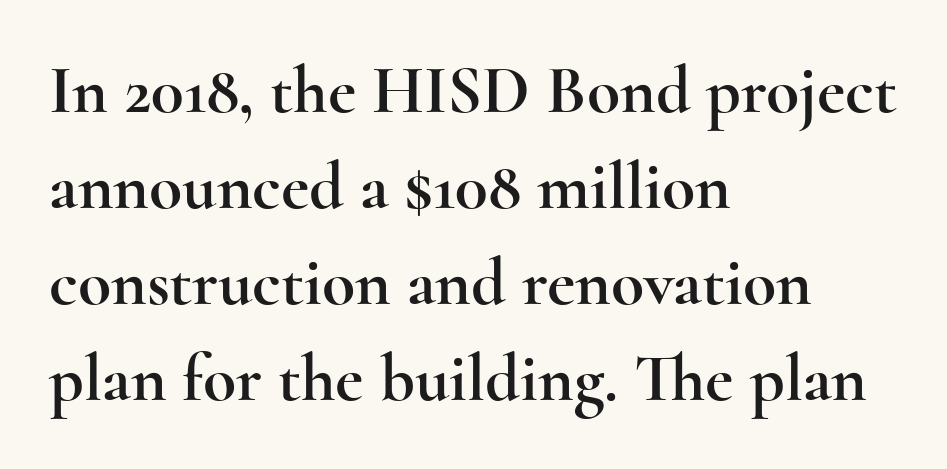
{"serif": "yes", "italic": "no", "width": "wide", "x_height": "small", "monospaced": "no", "underline": "no", "align": "left", "line_spacing": "normal", "line_spacing_ratio": 1.41, "letter_spacing": "normal", "letter_spacing_em": 0.0, "glyph_px": 68}
